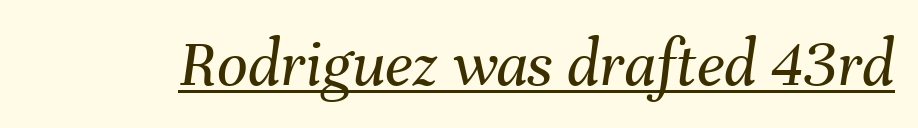
The passage shown leans; its letterforms are oblique. The letterforms sit at book weight or below. Looks like regular typesetting: each glyph gets only the width it needs. The specimen includes a rule beneath the text block's lines.
